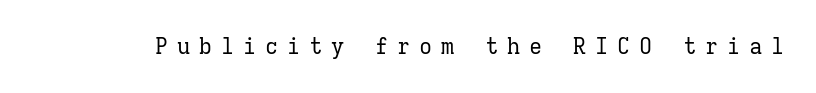
The image shows 22 px text type, upright; set unusually wide letter spacing (+0.4 em), not underlined.
